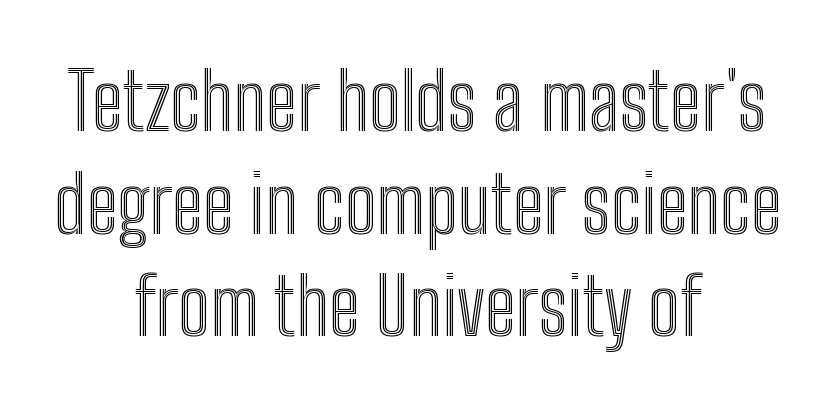
{"italic": "no", "width": "condensed", "x_height": "medium", "monospaced": "no", "underline": "no", "align": "center", "line_spacing": "normal", "line_spacing_ratio": 1.3, "letter_spacing": "normal", "letter_spacing_em": 0.0, "glyph_px": 79}
